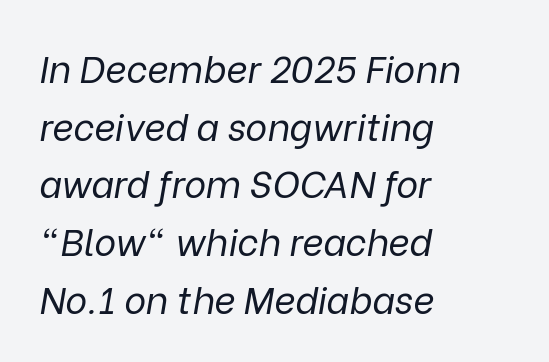
The image shows 37 px regular-weight type, italic (leaning right); set left-aligned, normal line spacing (1.56x), normal letter spacing, not underlined; low stroke contrast and a medium x-height.
